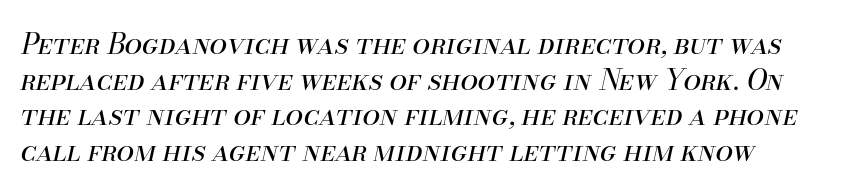
Looks like regular typesetting: each glyph gets only the width it needs. Tracking value appears to be zero — textbook default spacing. Honestly, the row spacing looks completely unremarkable. The words here are not underlined.
